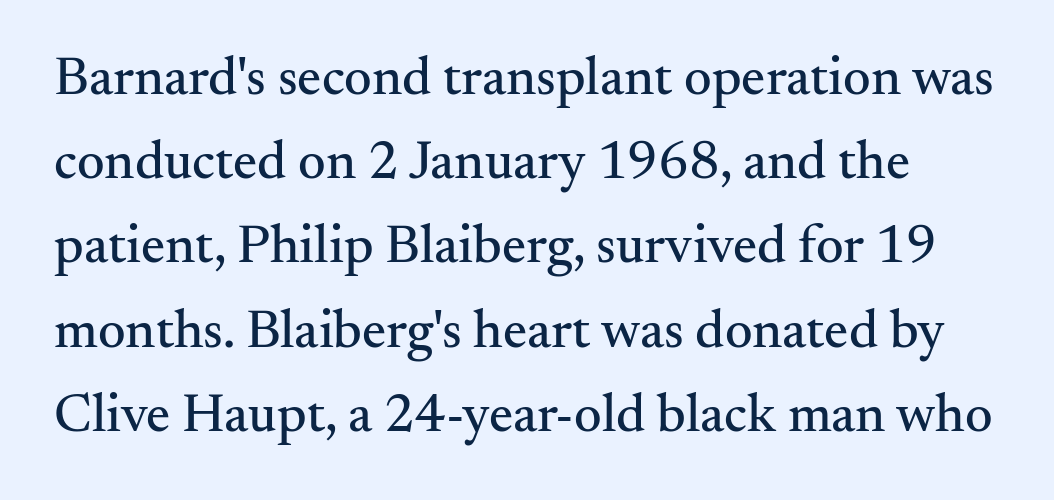
Q: Is the text italic (slanted)? A: No, it is upright.
Q: Is the typeface a serif or a sans-serif typeface? A: Serif.
Q: Is the text underlined? A: No.
Q: Is the spacing between letters normal or unusually wide? A: Normal.
Q: Is the spacing between lines tight, normal or loose? A: Normal.
Q: Width (condensed, normal, or wide)? A: Normal.
Q: Stroke contrast? A: Medium.
Q: x-height? A: Small.
Q: Monospaced? A: No.
